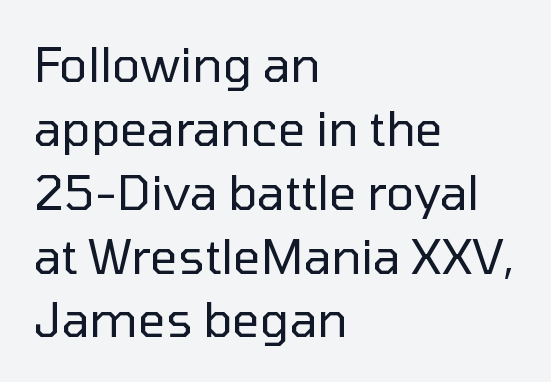
{"serif": "no", "italic": "no", "bold": "no", "weight": "regular", "width": "normal", "stroke_contrast": "low", "x_height": "medium", "monospaced": "no", "underline": "no", "align": "left", "line_spacing": "normal", "line_spacing_ratio": 1.33, "letter_spacing": "normal", "letter_spacing_em": 0.0, "glyph_px": 48}
